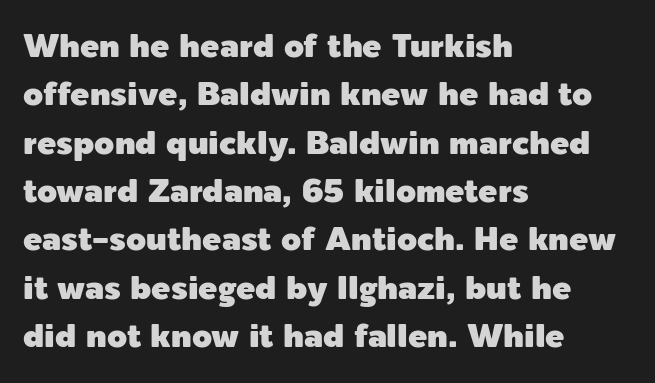
Q: Is the text italic (slanted)? A: No, it is upright.
Q: Is the typeface a serif or a sans-serif typeface? A: Sans-serif.
Q: Is the text underlined? A: No.
Q: How is the paragraph aligned? A: Left-aligned.
Q: Is the spacing between letters normal or unusually wide? A: Normal.
Q: Is the spacing between lines tight, normal or loose? A: Normal.
Q: Width (condensed, normal, or wide)? A: Normal.
Q: x-height? A: Medium.
Q: Monospaced? A: No.
